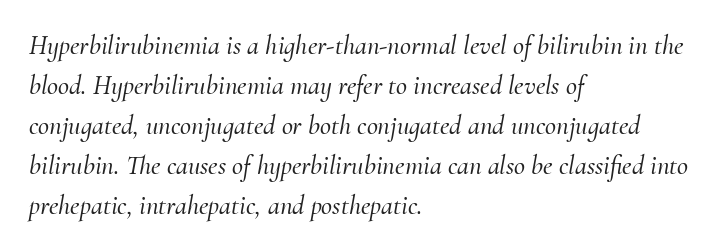
The image shows 27 px text type, italic (leaning right); set left-aligned, normal line spacing (1.48x), normal letter spacing, not underlined.
